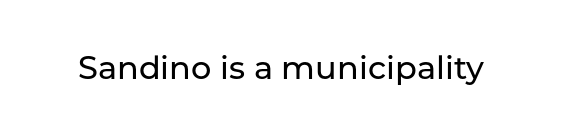
Rendered with straight, roman letterforms. You could not count columns in this text — the font is proportionally spaced. Rule under the text: the space is simply empty. The letters carry no serifs — their stems end cleanly without finishing strokes. This sample uses plain, unmodified letter spacing.
